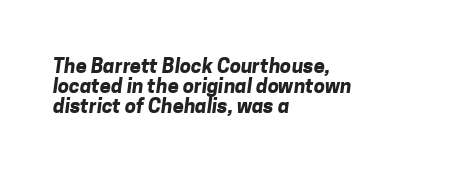
The image shows 20 px bold type; set left-aligned, tight line spacing (1.01x), normal letter spacing, not underlined.
